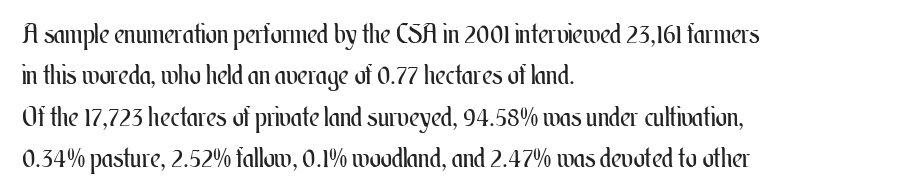
{"italic": "no", "bold": "no", "underline": "no", "align": "left", "line_spacing": "normal", "line_spacing_ratio": 1.53, "letter_spacing": "normal", "letter_spacing_em": 0.0, "glyph_px": 27}
